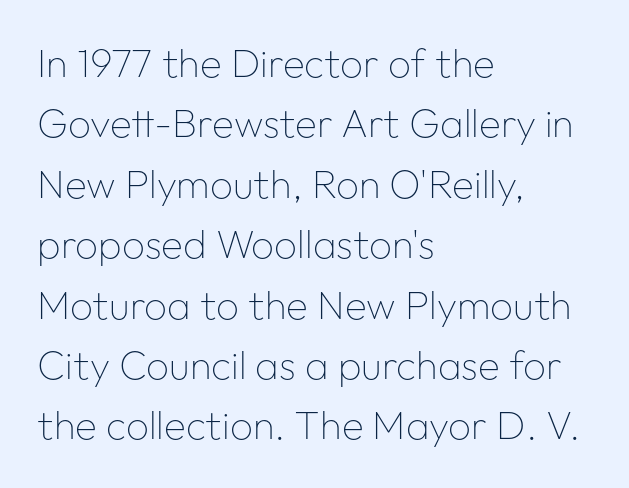
{"serif": "no", "italic": "no", "bold": "no", "weight": "thin", "width": "normal", "stroke_contrast": "low", "x_height": "medium", "monospaced": "no", "underline": "no", "align": "left", "line_spacing": "normal", "line_spacing_ratio": 1.51, "letter_spacing": "normal", "letter_spacing_em": 0.0, "glyph_px": 40}
